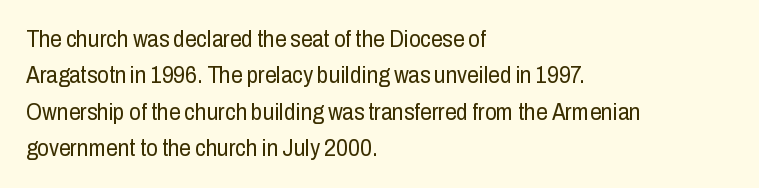
{"italic": "no", "bold": "no", "underline": "no", "align": "left", "line_spacing": "normal", "line_spacing_ratio": 1.58, "letter_spacing": "normal", "letter_spacing_em": 0.0, "glyph_px": 23}
